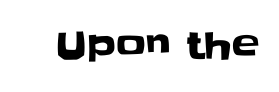
{"serif": "no", "italic": "no", "width": "normal", "stroke_contrast": "low", "x_height": "large", "monospaced": "no", "underline": "no", "letter_spacing": "normal", "letter_spacing_em": 0.0, "glyph_px": 37}
